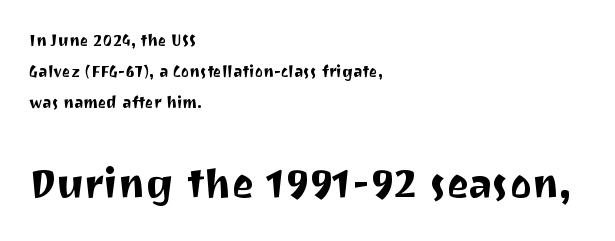
Bigger letters appear in the bottom chunk; the top chunk is reduced. A clean baseline with only descenders dipping below it. The type is set solid horizontally, with unmodified tracking. The letters advance in unequal steps, a hallmark of proportional type.
